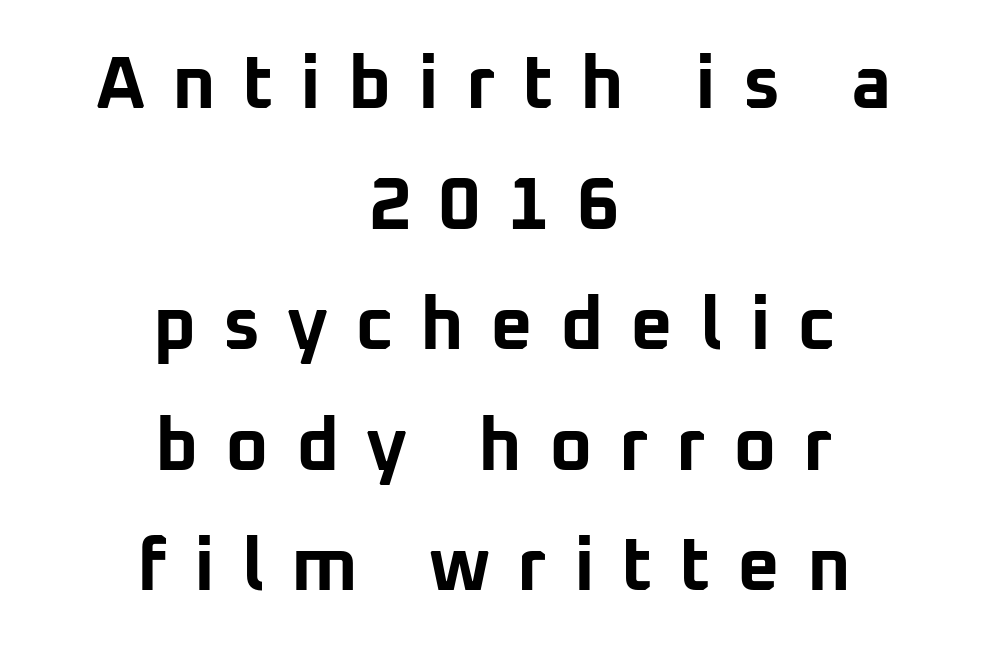
No italicization has been applied; the sample stays upright. This sample is center-justified, so both line endings float freely. The passage shown is emphatically bold. What stands out about the letter spacing? Its width — letters are far apart. Unmarked baselines from the first word to the last. Summary of vertical rhythm: regular, with standard interline spacing.
